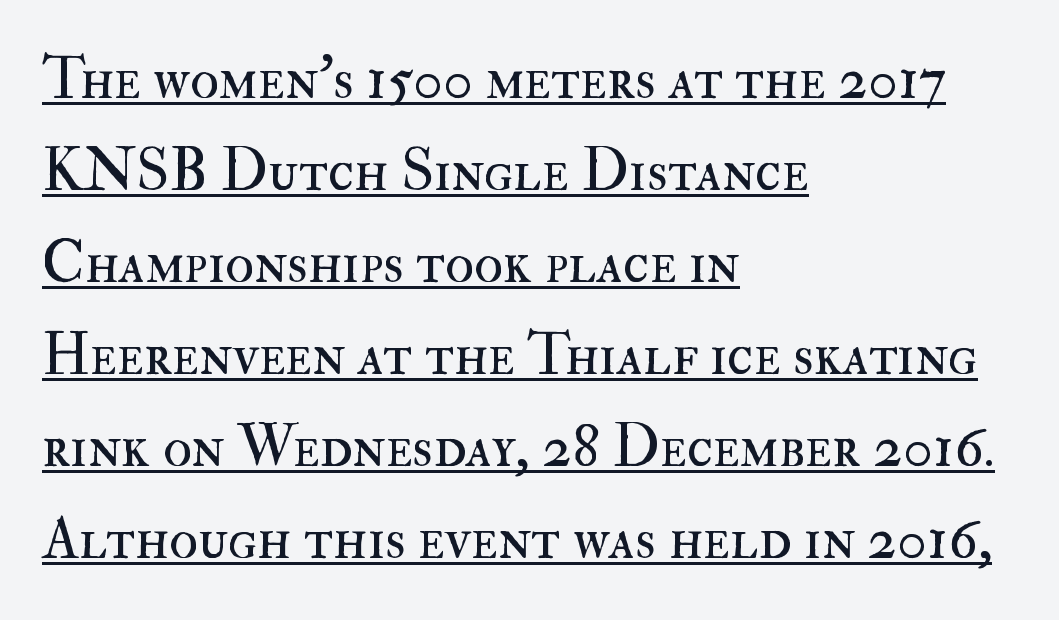
Glyph-to-glyph distance matches everyday printed text. Rendered with straight, roman letterforms. Horizontally, the lines are justified to the leading edge only. The letterforms sit at book weight or below.
